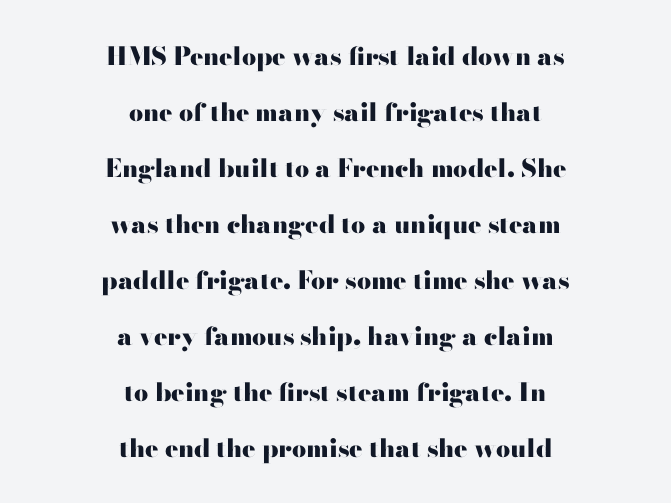
{"italic": "no", "bold": "yes", "underline": "no", "align": "center", "line_spacing": "loose", "line_spacing_ratio": 2.24, "letter_spacing": "normal", "letter_spacing_em": 0.0, "glyph_px": 25}
